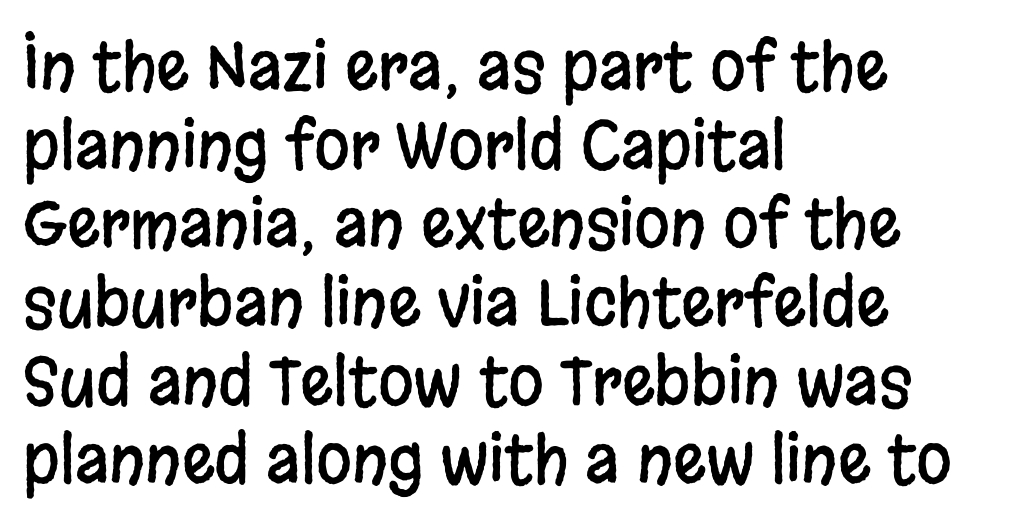
The image shows 65 px condensed sans-serif type, upright; set left-aligned, line spacing 1.21x, normal letter spacing, not underlined; low stroke contrast and a large x-height.
